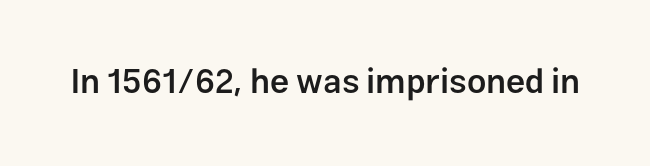
Q: Is the text bold? A: Semi-bold.
Q: Is the text italic (slanted)? A: No, it is upright.
Q: Is the typeface a serif or a sans-serif typeface? A: Sans-serif.
Q: Is the text underlined? A: No.
Q: Is the spacing between letters normal or unusually wide? A: Normal.
Q: Width (condensed, normal, or wide)? A: Normal.
Q: Stroke contrast? A: Low.
Q: x-height? A: Medium.
Q: Monospaced? A: No.
